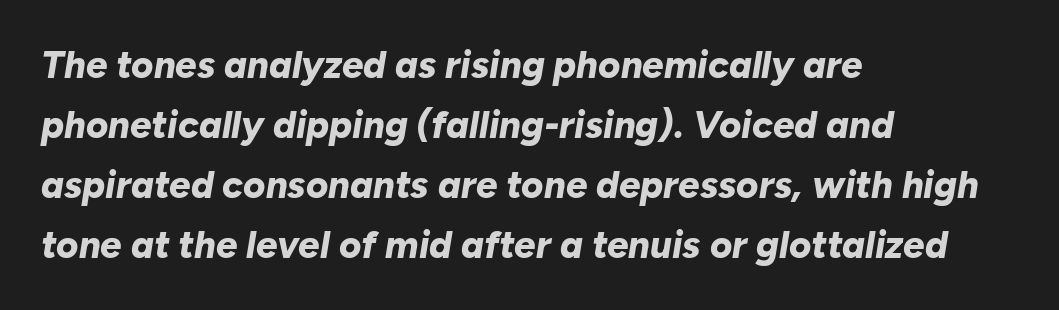
{"italic": "yes", "lean": "right", "slant_degrees": 10, "bold": "yes", "weight": "bold", "width": "normal", "stroke_contrast": "low", "x_height": "medium", "monospaced": "no", "underline": "no", "align": "left", "line_spacing": "normal", "line_spacing_ratio": 1.58, "letter_spacing": "normal", "letter_spacing_em": 0.0, "glyph_px": 38}
